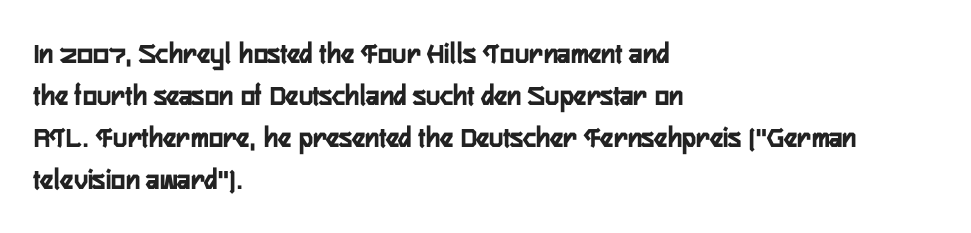
Proportional: the letters do not fall into vertical columns. A typesetter would mark this as roman, not italic. In terms of letterform style, serifs are entirely absent. You could call the tracking neutral — neither tight nor loose. The space directly below the letters is spotless. The passage is arranged the way most books set body copy — flush left.
